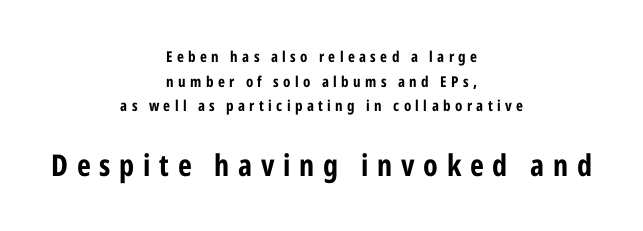
A typesetter would label this face a sans. Emphasis by weight is at full strength: bold. Which margin do the lines hug? Neither — every line sits in the middle. Students, note that the glyphs here are deliberately spaced far apart.
